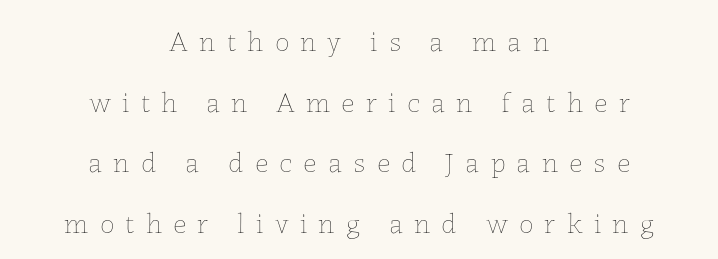
{"italic": "no", "bold": "no", "weight": "thin", "width": "normal", "stroke_contrast": "low", "x_height": "medium", "monospaced": "no", "underline": "no", "align": "center", "line_spacing": "loose", "line_spacing_ratio": 2.09, "letter_spacing": "wide", "letter_spacing_em": 0.39, "glyph_px": 29}
